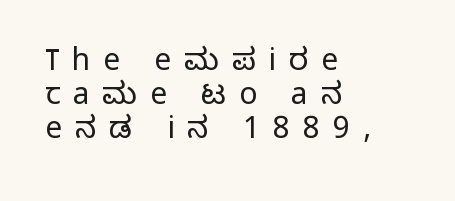
The image shows 30 px light sans-serif type, upright; set left-aligned, tight line spacing (1.14x), unusually wide letter spacing (+0.43 em), not underlined; low stroke contrast and a medium x-height.
